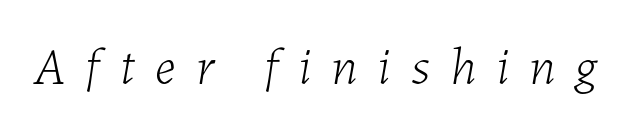
{"italic": "yes", "lean": "right", "slant_degrees": 7, "bold": "no", "weight": "light", "width": "normal", "stroke_contrast": "low", "x_height": "medium", "monospaced": "no", "underline": "no", "letter_spacing": "wide", "letter_spacing_em": 0.39, "glyph_px": 52}
